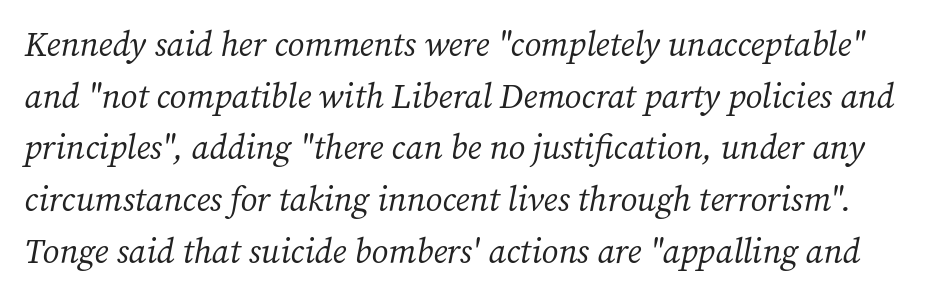
Letter spacing: default. Little horizontal feet cap the strokes, marking this as serif type. Weight: not bold — regular or lighter. Honestly, the row spacing looks completely unremarkable. Decoration check: the copy has no underline. A typesetter would call this proportional, since set widths differ per character.
